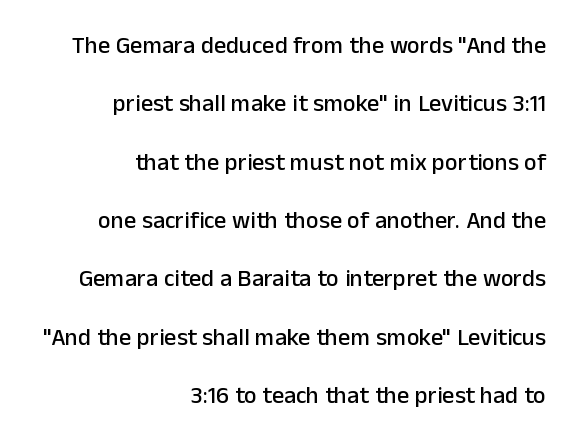
{"italic": "no", "underline": "no", "align": "right", "line_spacing": "loose", "line_spacing_ratio": 2.43, "letter_spacing": "normal", "letter_spacing_em": 0.0, "glyph_px": 24}
